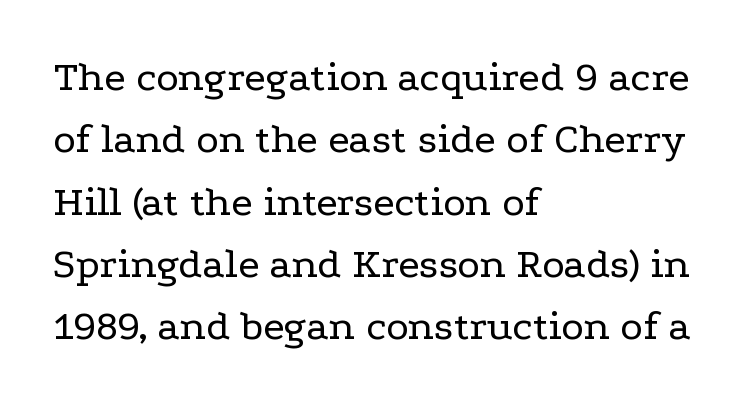
{"serif": "yes", "italic": "no", "bold": "no", "weight": "regular", "width": "wide", "stroke_contrast": "low", "x_height": "medium", "monospaced": "no", "underline": "no", "align": "left", "line_spacing": "normal", "line_spacing_ratio": 1.45, "letter_spacing": "normal", "letter_spacing_em": 0.0, "glyph_px": 43}
